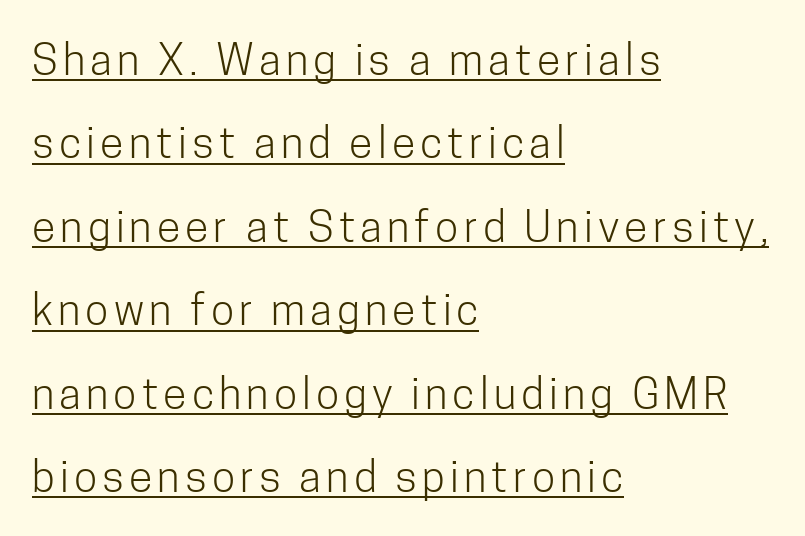
{"serif": "no", "italic": "no", "bold": "no", "weight": "light", "width": "condensed", "stroke_contrast": "low", "x_height": "medium", "monospaced": "no", "underline": "yes", "align": "left", "line_spacing": "loose", "line_spacing_ratio": 1.94, "glyph_px": 43}
